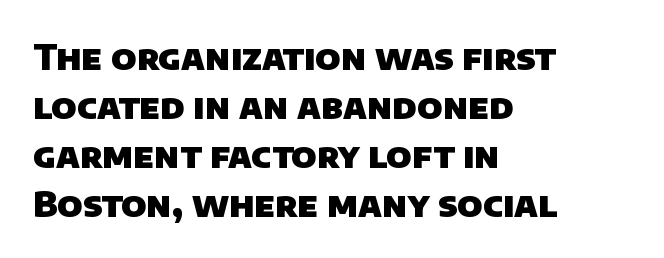
{"serif": "no", "bold": "yes", "weight": "heavy", "width": "normal", "stroke_contrast": "low", "x_height": "large", "monospaced": "no", "underline": "no", "align": "left", "line_spacing": "normal", "line_spacing_ratio": 1.4, "letter_spacing": "normal", "letter_spacing_em": 0.0, "glyph_px": 35}
